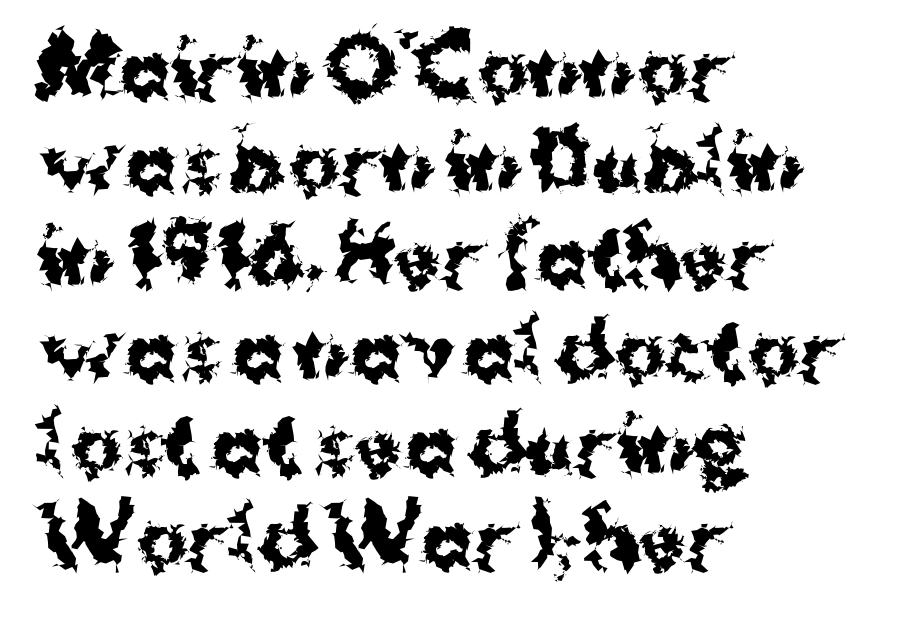
{"serif": "no", "italic": "no", "bold": "yes", "weight": "bold", "width": "normal", "stroke_contrast": "medium", "x_height": "medium", "monospaced": "no", "underline": "no", "align": "left", "line_spacing_ratio": 1.22, "letter_spacing": "normal", "letter_spacing_em": 0.0, "glyph_px": 77}
